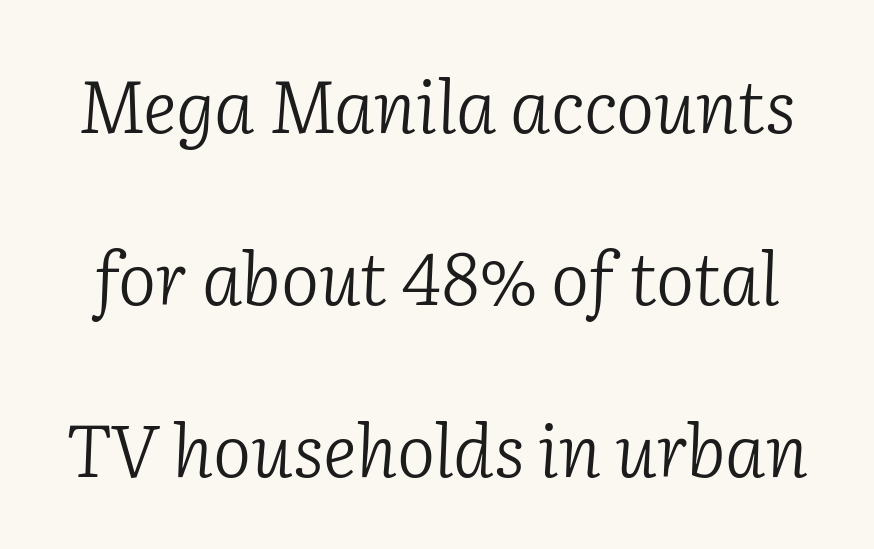
Letterform terminals end in serifs throughout the passage. Check the space under the baseline: it is left empty. Every character sits at an angle, as italics do. Compared with a typical body face, this is equally light or lighter still. Summary of vertical rhythm: relaxed, with wide interline spacing. This sample has the flowing, uneven cadence of proportional lettering.
